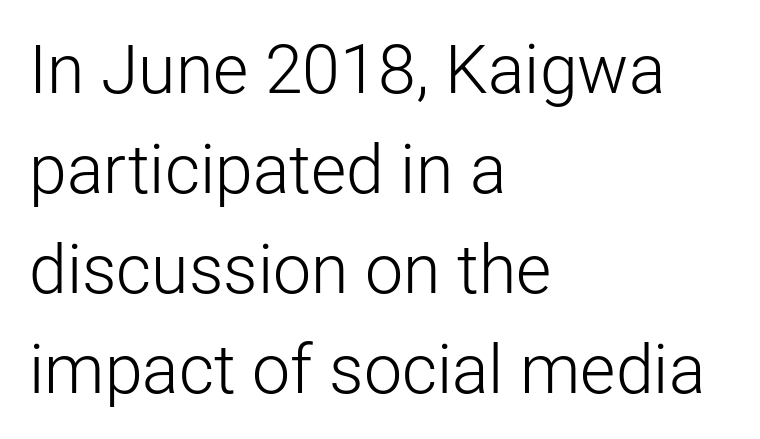
The image shows 68 px light sans-serif type, upright; set left-aligned, normal line spacing (1.47x), normal letter spacing, not underlined; low stroke contrast and a medium x-height.
